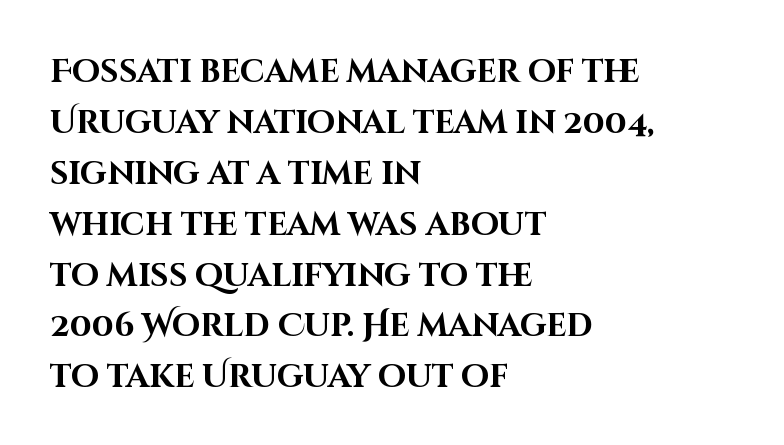
The image shows 32 px bold sans-serif type, upright; set left-aligned, normal line spacing (1.59x), normal letter spacing, not underlined; high stroke contrast and a large x-height.
